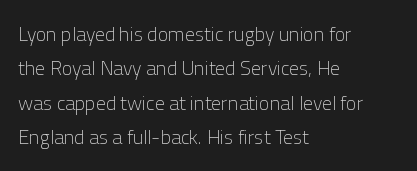
Q: Is the text bold? A: No.
Q: Is the text italic (slanted)? A: No, it is upright.
Q: Is the text underlined? A: No.
Q: How is the paragraph aligned? A: Left-aligned.
Q: Is the spacing between letters normal or unusually wide? A: Normal.
